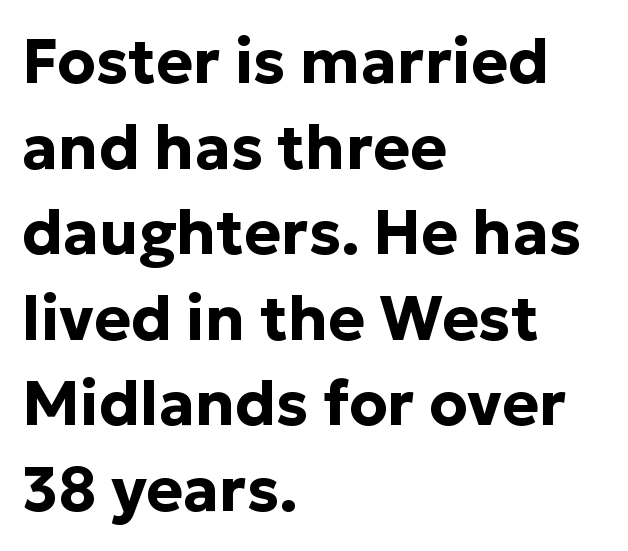
The rendering shows plain stroke endings on the letterforms — a sans-serif design. Emphasis by weight is at full strength: bold. Horizontal alignment here is leftward, the default for most running prose. Unlike italic type, these characters show no tilt at all. The passage shown is typed in a proportional face where columns would drift.
